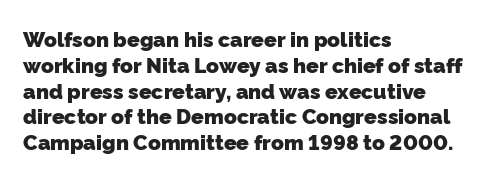
The paragraph has a hard left edge and a soft right edge. This sample uses plain, unmodified letter spacing. Quick note: underline off. Strong, thick strokes mark this as bold type.
